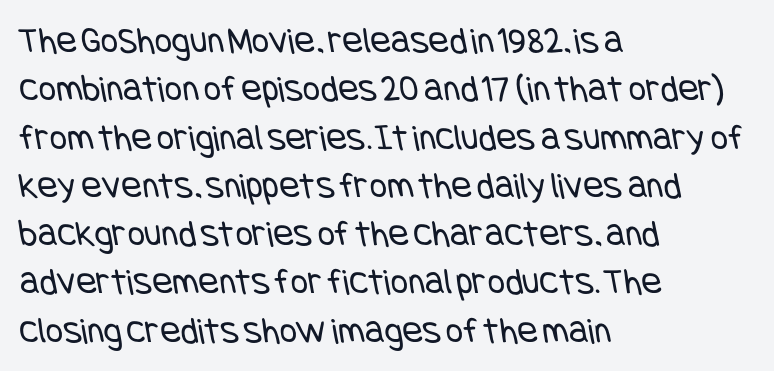
The image shows 38 px regular-weight, condensed sans-serif type; set left-aligned, normal line spacing (1.27x), normal letter spacing, not underlined; low stroke contrast and a large x-height.
